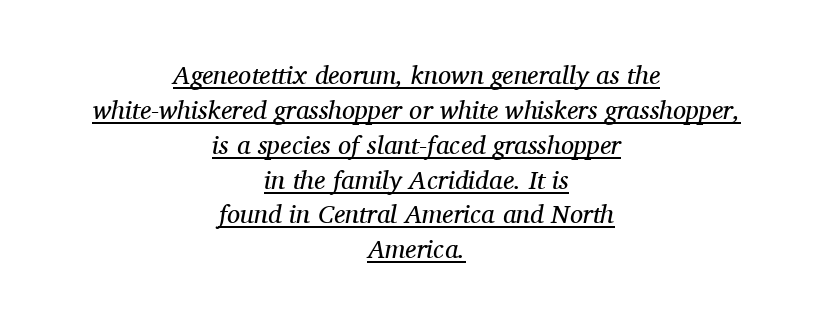
{"italic": "yes", "lean": "right", "slant_degrees": 11, "bold": "no", "underline": "yes", "align": "center", "line_spacing": "normal", "line_spacing_ratio": 1.34, "letter_spacing": "normal", "letter_spacing_em": 0.0, "glyph_px": 26}
